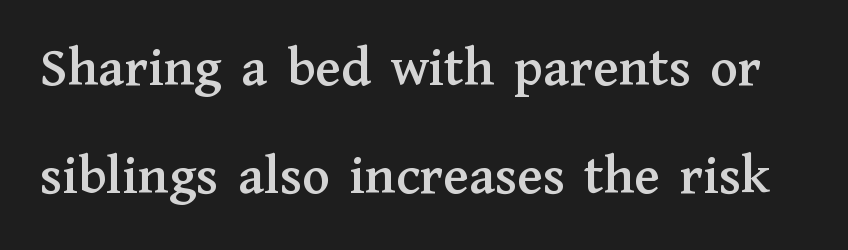
Q: Is the text italic (slanted)? A: No, it is upright.
Q: Is the typeface a serif or a sans-serif typeface? A: Serif.
Q: Is the text underlined? A: No.
Q: Is the spacing between letters normal or unusually wide? A: Normal.
Q: Is the spacing between lines tight, normal or loose? A: Loose.
Q: Width (condensed, normal, or wide)? A: Normal.
Q: Stroke contrast? A: Medium.
Q: x-height? A: Medium.
Q: Monospaced? A: No.
